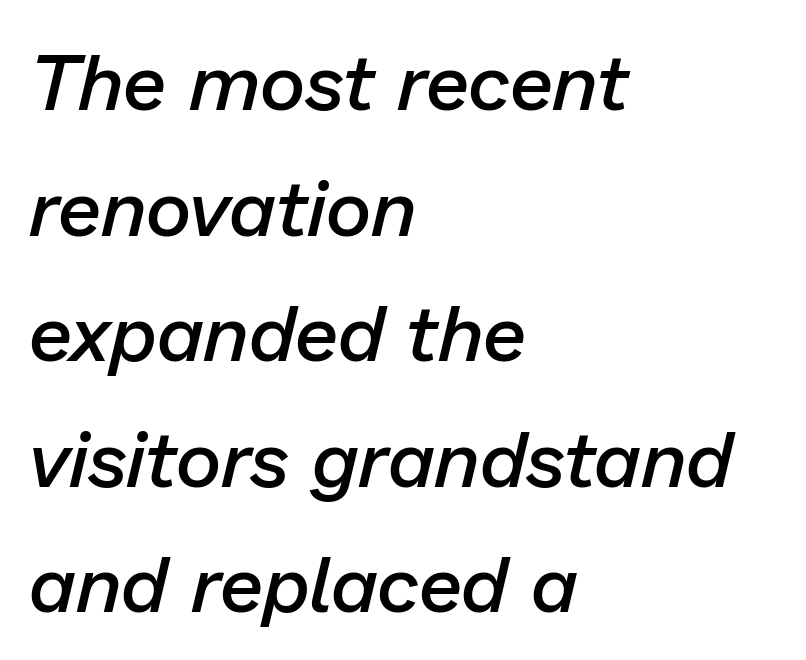
In terms of leading, this rendering sits right in the middle. Yep, that's italic — everything's leaning. Which margin do the lines hug? The left one — the right edge is uneven. The gap between lines stays unmarked. Note the varied advance widths — an 'i' is clearly narrower than an 'm'.
